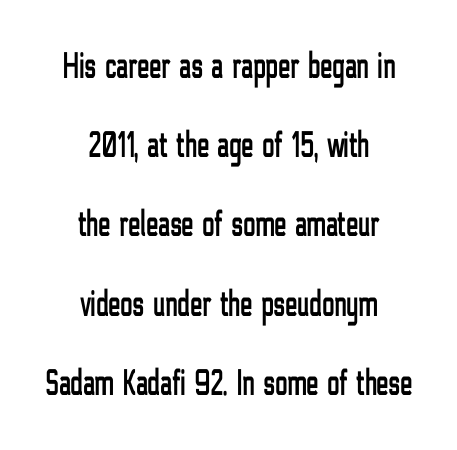
{"serif": "no", "italic": "no", "width": "condensed", "stroke_contrast": "low", "x_height": "medium", "monospaced": "no", "underline": "no", "align": "center", "line_spacing": "loose", "line_spacing_ratio": 2.14, "letter_spacing": "normal", "letter_spacing_em": 0.0, "glyph_px": 37}
